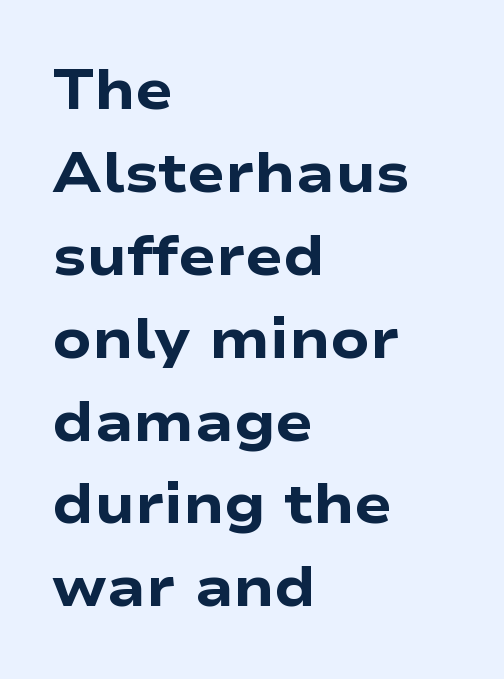
Q: Is the text bold? A: Yes.
Q: Is the text italic (slanted)? A: No, it is upright.
Q: Is the typeface a serif or a sans-serif typeface? A: Sans-serif.
Q: Is the text underlined? A: No.
Q: How is the paragraph aligned? A: Left-aligned.
Q: Is the spacing between letters normal or unusually wide? A: Normal.
Q: Is the spacing between lines tight, normal or loose? A: Normal.
Q: Width (condensed, normal, or wide)? A: Wide.
Q: Stroke contrast? A: Low.
Q: x-height? A: Medium.
Q: Monospaced? A: No.
